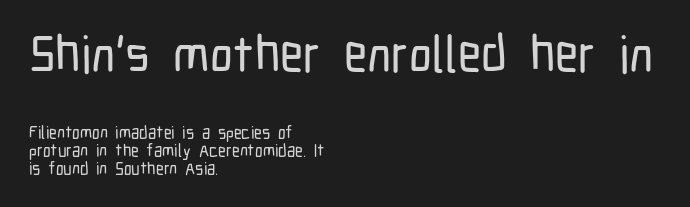
The image shows 51 px condensed sans-serif type, upright; set left-aligned, tight line spacing (1.06x), normal letter spacing, not underlined; the first (top) block is 3.0x larger; low stroke contrast and a medium x-height.
